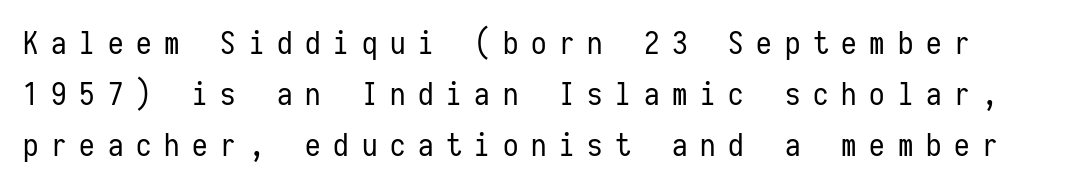
On a weight scale, this lands at 450 or below. Are there feet on the stems? There aren't — it's a sans. The passage shown is typed in a monospace face where columns stay perfectly aligned. Tracking value appears strongly positive — letters spread wide. These lines sit exactly where default settings would place them.
